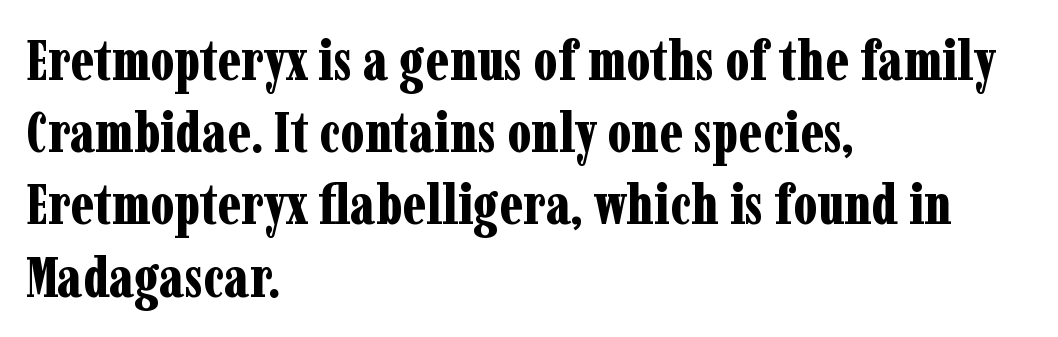
Vertically, the passage feels balanced, rows spaced as you'd expect. Italic? Not at all — the glyphs are vertical. A serif font was chosen for this passage. Underlining? Definitely not there. The lines are quadded left.
